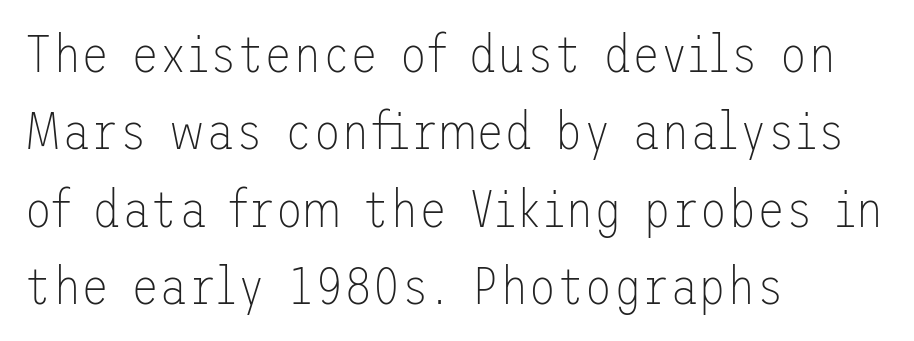
The image shows 52 px thin sans-serif type, upright; set left-aligned, normal line spacing (1.49x), normal letter spacing, not underlined; low stroke contrast and a medium x-height.
